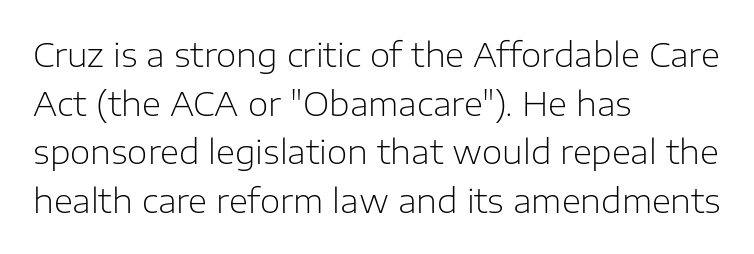
The image shows 33 px light sans-serif type, upright; set left-aligned, normal line spacing (1.47x), normal letter spacing, not underlined; low stroke contrast and a medium x-height.
